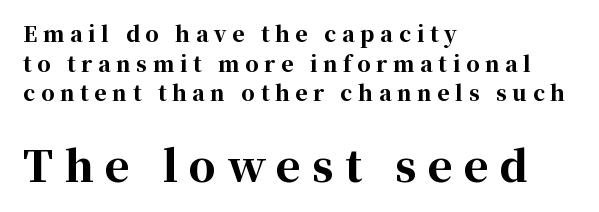
The image shows 42 px bold serif type, upright; set left-aligned, normal line spacing (1.41x), unusually wide letter spacing (+0.27 em), not underlined; the second (bottom) block is 2.0x larger; high stroke contrast and a medium x-height.
